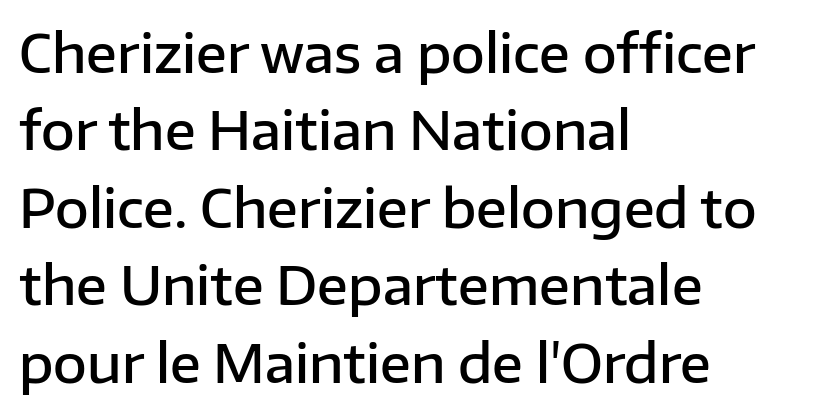
Q: Is the text bold? A: Semi-bold.
Q: Is the text italic (slanted)? A: No, it is upright.
Q: Is the typeface a serif or a sans-serif typeface? A: Sans-serif.
Q: Is the text underlined? A: No.
Q: How is the paragraph aligned? A: Left-aligned.
Q: Is the spacing between letters normal or unusually wide? A: Normal.
Q: Is the spacing between lines tight, normal or loose? A: Normal.
Q: Width (condensed, normal, or wide)? A: Normal.
Q: Stroke contrast? A: Low.
Q: x-height? A: Medium.
Q: Monospaced? A: No.
